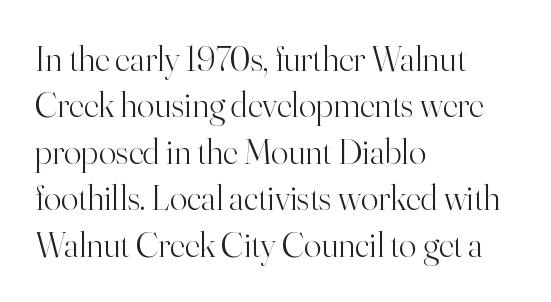
You can tell it's not italic because the verticals are truly vertical. The foot of each line stays bare and open. Horizontal alignment here is leftward, the default for most running prose. Counters stay open thanks to moderate or lighter strokes.
